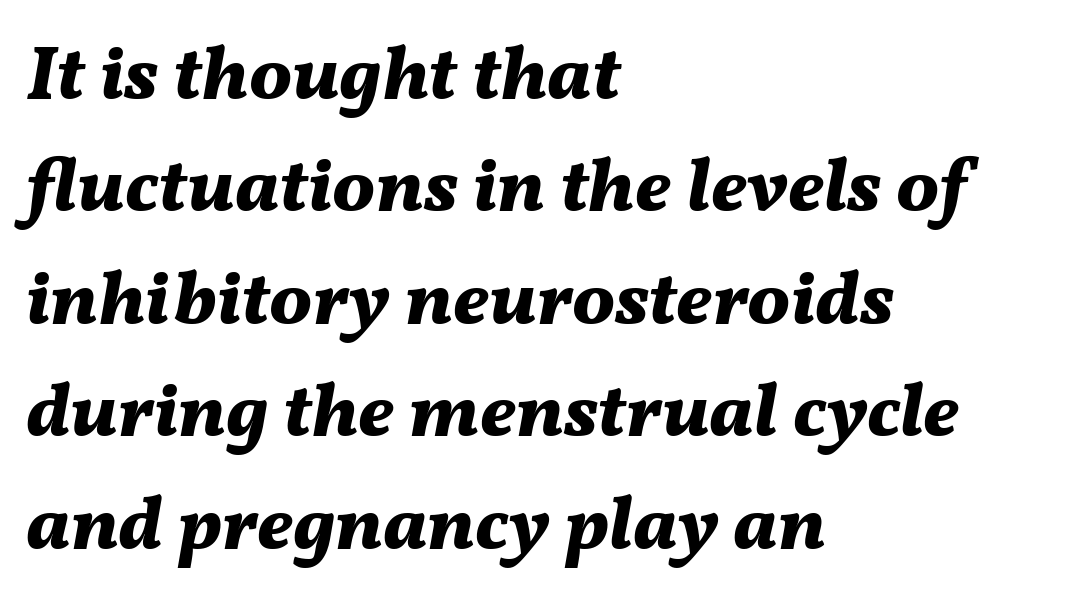
Horizontally, the lines are justified to the leading edge only. Line spacing here is normal. Characters are canted at an angle relative to the baseline's perpendicular. Type without underlining.
